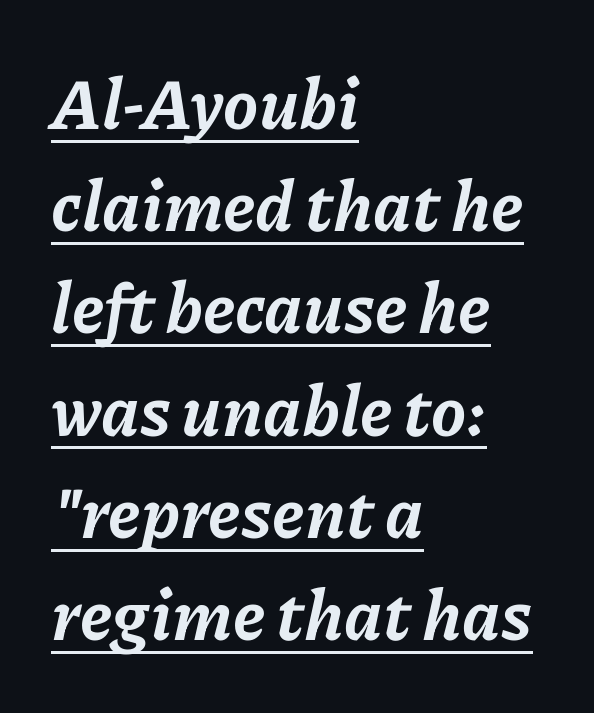
{"italic": "yes", "lean": "right", "slant_degrees": 11, "bold": "yes", "weight": "bold", "width": "normal", "stroke_contrast": "low", "x_height": "medium", "monospaced": "no", "underline": "yes", "align": "left", "line_spacing": "normal", "line_spacing_ratio": 1.46, "letter_spacing": "normal", "letter_spacing_em": 0.0, "glyph_px": 70}
